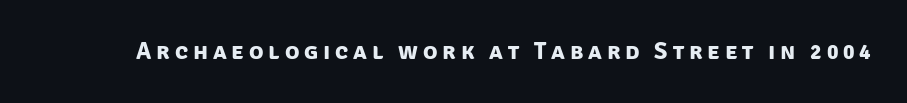
The image shows 24 px bold type; set unusually wide letter spacing (+0.2 em), not underlined.
